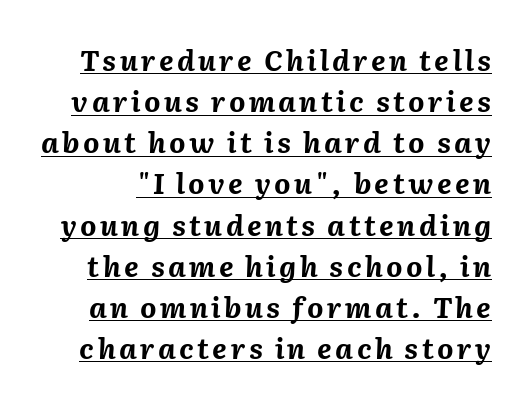
{"italic": "yes", "lean": "right", "slant_degrees": 2, "bold": "yes", "weight": "bold", "width": "normal", "stroke_contrast": "medium", "x_height": "medium", "monospaced": "no", "underline": "yes", "line_spacing": "normal", "line_spacing_ratio": 1.47, "glyph_px": 28}
